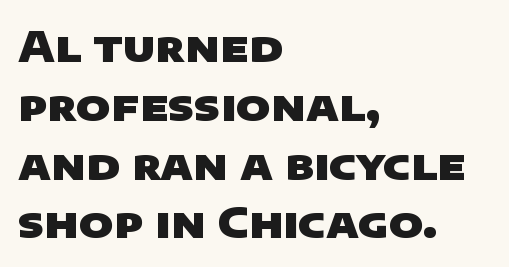
{"serif": "no", "bold": "yes", "weight": "heavy", "width": "wide", "stroke_contrast": "low", "x_height": "large", "monospaced": "no", "underline": "no", "align": "left", "line_spacing": "normal", "line_spacing_ratio": 1.4, "letter_spacing": "normal", "letter_spacing_em": 0.0, "glyph_px": 42}
